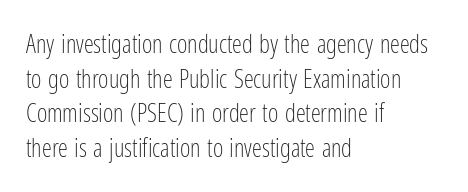
Q: Is the text bold? A: No.
Q: Is the text italic (slanted)? A: No, it is upright.
Q: Is the text underlined? A: No.
Q: How is the paragraph aligned? A: Left-aligned.
Q: Is the spacing between letters normal or unusually wide? A: Normal.
Q: Is the spacing between lines tight, normal or loose? A: Normal.
